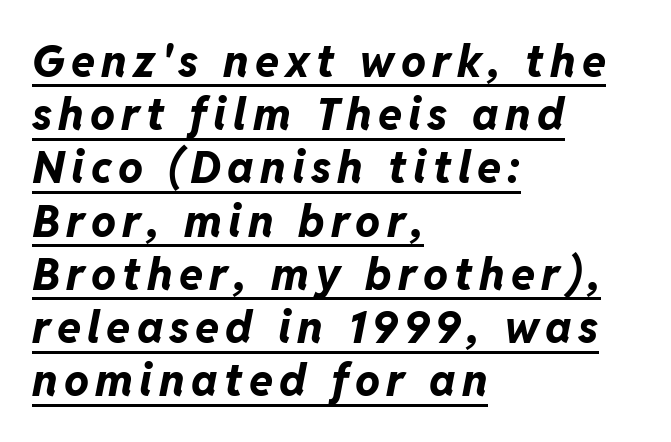
Q: Is the text bold? A: Yes.
Q: Is the text italic (slanted)? A: Yes, it leans right by about 11 degrees.
Q: Is the text underlined? A: Yes.
Q: How is the paragraph aligned? A: Left-aligned.
Q: Width (condensed, normal, or wide)? A: Normal.
Q: Stroke contrast? A: Low.
Q: x-height? A: Medium.
Q: Monospaced? A: No.
